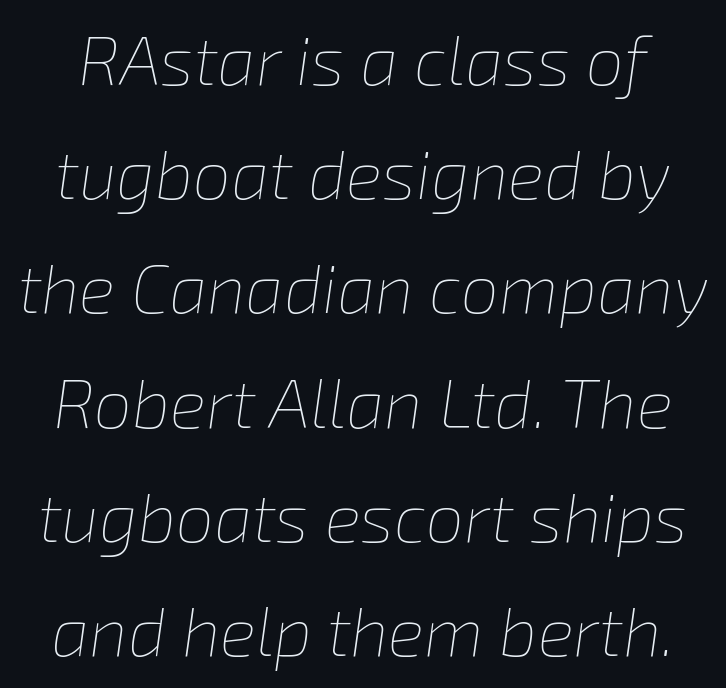
The string is rendered with underlining switched off. Slanted lettering throughout. You could not count columns in this text — the font is proportionally spaced. Characters follow at the spacing the type designer built in. Compared with a typical body face, this is equally light or lighter still.
